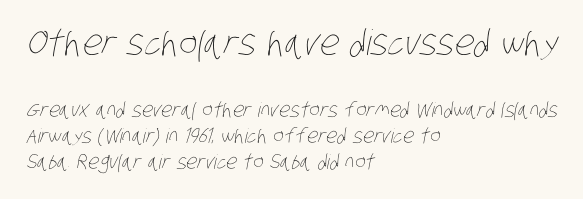
Descenders hang freely into open space. On a weight scale, this lands at 450 or below. Compare the two chunks: the upper has the greater cap height. These lines are rendered in a variable-pitch font.
